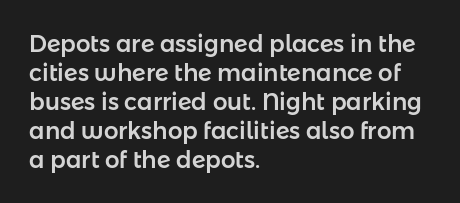
Posture: straight, roman, zero tilt. The passage shown is not underscored anywhere. The rendering anchors every line to the left-hand side. The gaps between neighbouring characters are ordinary and unremarkable.
